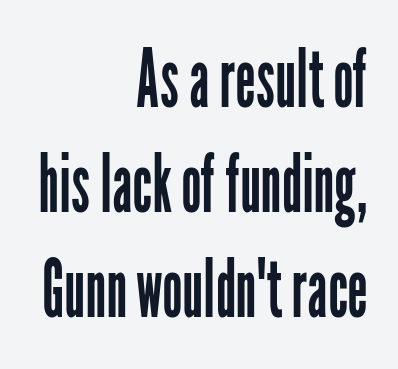
The image shows 80 px regular-weight, condensed sans-serif type, upright; set right-aligned, normal line spacing (1.31x), normal letter spacing, not underlined; low stroke contrast and a medium x-height.
